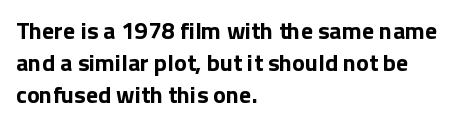
The image shows 24 px bold type, upright; set left-aligned, normal line spacing (1.33x), normal letter spacing, not underlined.
